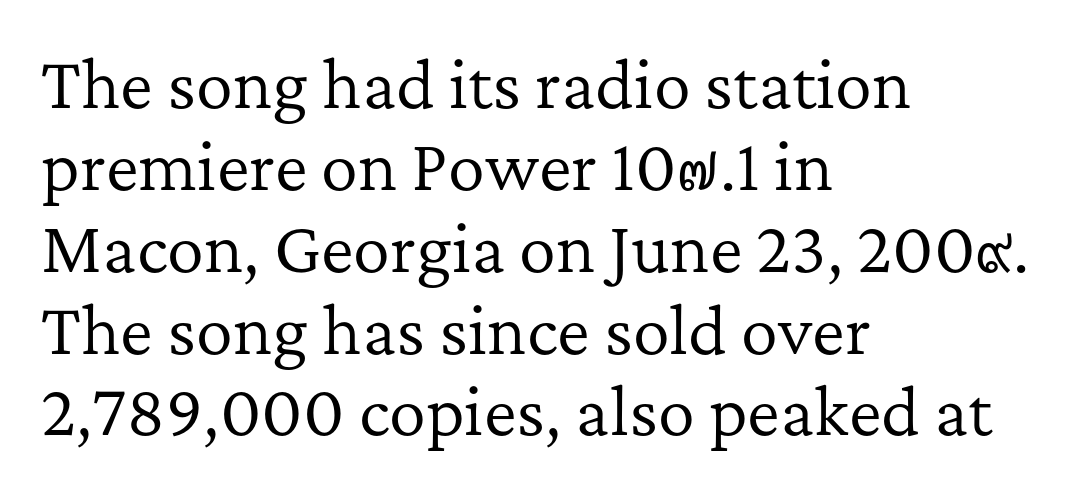
{"serif": "yes", "italic": "no", "bold": "no", "weight": "regular", "width": "normal", "stroke_contrast": "low", "x_height": "medium", "monospaced": "no", "underline": "no", "align": "left", "line_spacing": "normal", "line_spacing_ratio": 1.32, "letter_spacing": "normal", "letter_spacing_em": 0.0, "glyph_px": 62}
